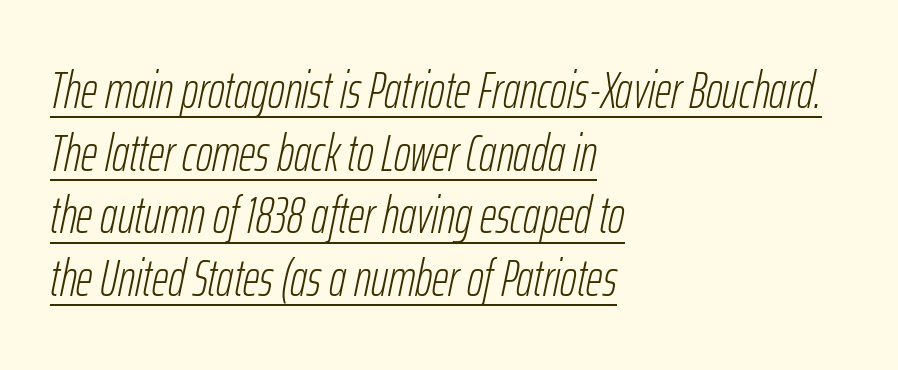
Q: Is the text bold? A: No.
Q: Is the text italic (slanted)? A: Yes, it leans right by about 12 degrees.
Q: Is the text underlined? A: Yes.
Q: How is the paragraph aligned? A: Left-aligned.
Q: Is the spacing between letters normal or unusually wide? A: Normal.
Q: Width (condensed, normal, or wide)? A: Condensed.
Q: Stroke contrast? A: Low.
Q: x-height? A: Medium.
Q: Monospaced? A: No.
